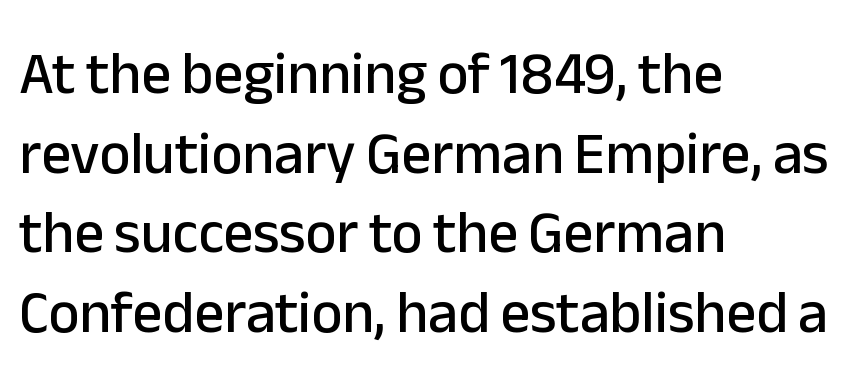
{"serif": "no", "italic": "no", "width": "normal", "stroke_contrast": "low", "x_height": "medium", "monospaced": "no", "underline": "no", "align": "left", "line_spacing": "normal", "line_spacing_ratio": 1.35, "letter_spacing": "normal", "letter_spacing_em": 0.0, "glyph_px": 59}
